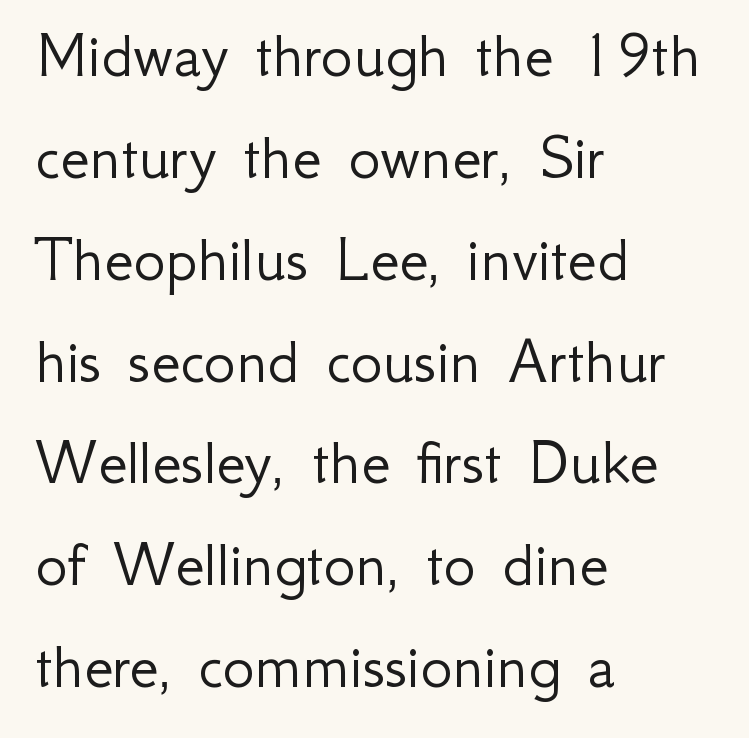
Regarding serifs, this sample does without them. Words float on clear page, feet unadorned. Tracking value appears to be zero — textbook default spacing. The typography opts for an upright posture over an oblique one.
